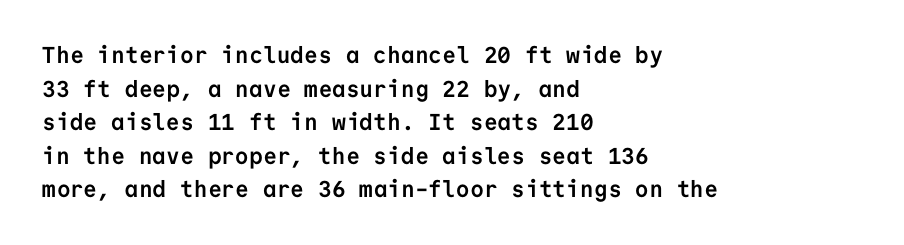
{"italic": "no", "bold": "yes", "underline": "no", "align": "left", "line_spacing": "normal", "line_spacing_ratio": 1.46, "letter_spacing": "normal", "letter_spacing_em": 0.0, "glyph_px": 23}
